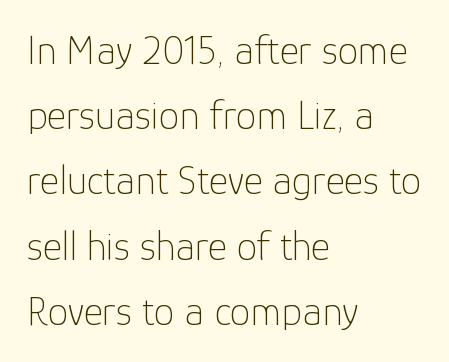
The image shows 41 px thin sans-serif type, upright; set left-aligned, normal line spacing (1.59x), normal letter spacing, not underlined; low stroke contrast and a medium x-height.
